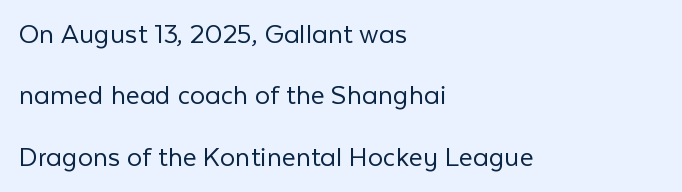
The image shows 30 px light sans-serif type, upright; set left-aligned, loose line spacing (2.05x), normal letter spacing, not underlined; low stroke contrast and a medium x-height.
